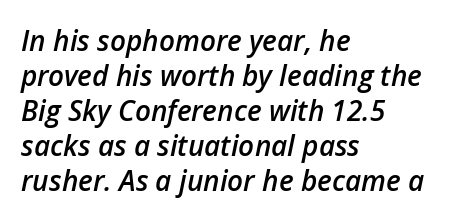
The image shows 28 px semibold type, italic (leaning right); set left-aligned, normal line spacing (1.25x), normal letter spacing, not underlined; low stroke contrast and a medium x-height.
